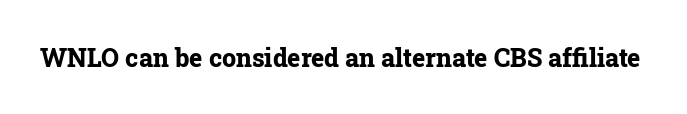
Q: Is the text bold? A: Yes.
Q: Is the text italic (slanted)? A: No, it is upright.
Q: Is the text underlined? A: No.
Q: Is the spacing between letters normal or unusually wide? A: Normal.
